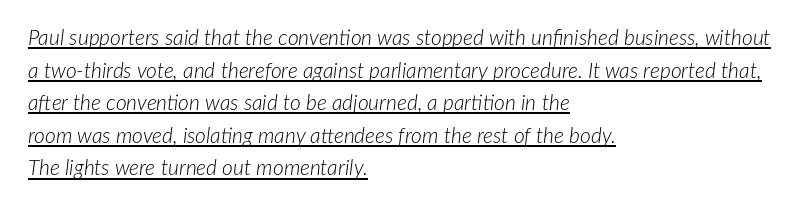
The image shows 21 px text type, italic (leaning right); set left-aligned, normal line spacing (1.55x), normal letter spacing, underlined.
